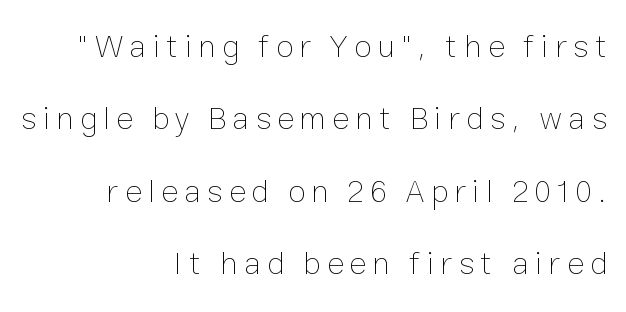
Summary of vertical rhythm: relaxed, with wide interline spacing. Nope, not italic — everything's standing straight. A flush-right, rag-left setting is used for this passage. These lines have a slow, spaced-out rhythm from letter to letter. No heavy texture on the line: the type isn't bold.
